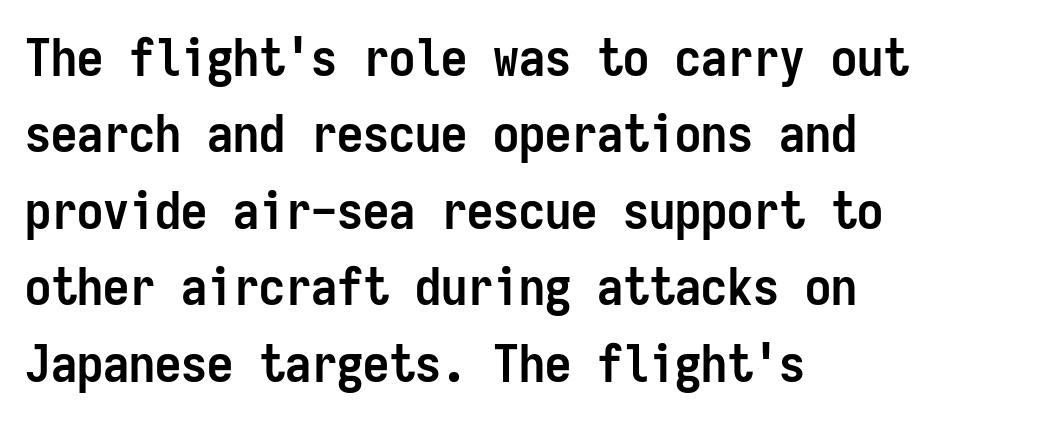
Look at the bottom of the vertical strokes: they stop flat, with no serifs. This block has exactly the height ordinary leading produces. Fixed-width glyphs throughout — classic coding-font behaviour. Every letter is thick-stroked: bold, no question.
